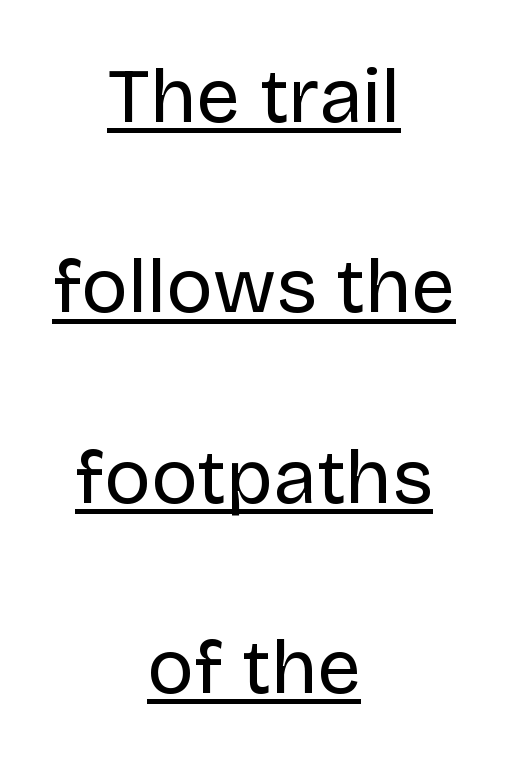
{"serif": "no", "italic": "no", "bold": "no", "weight": "regular", "width": "normal", "stroke_contrast": "low", "x_height": "large", "monospaced": "no", "underline": "yes", "align": "center", "line_spacing": "loose", "line_spacing_ratio": 2.44, "letter_spacing": "normal", "letter_spacing_em": 0.0, "glyph_px": 78}
